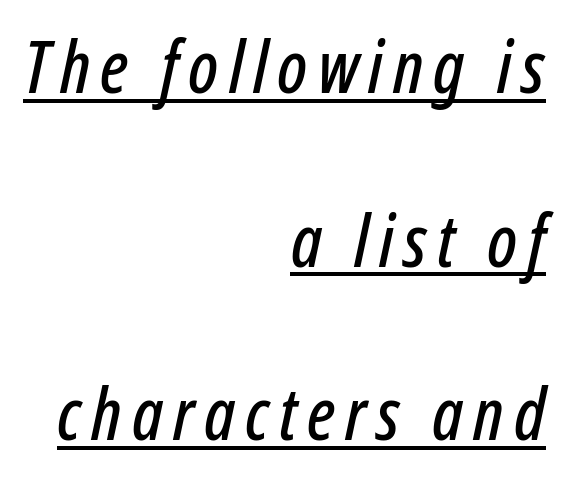
The paragraph has a hard right edge and a soft left edge. How would I describe the line gaps? Wide and relaxed. Quick note: underline on. The letters advance in unequal steps, a hallmark of proportional type. Looking at the ascenders, they clearly lean.
